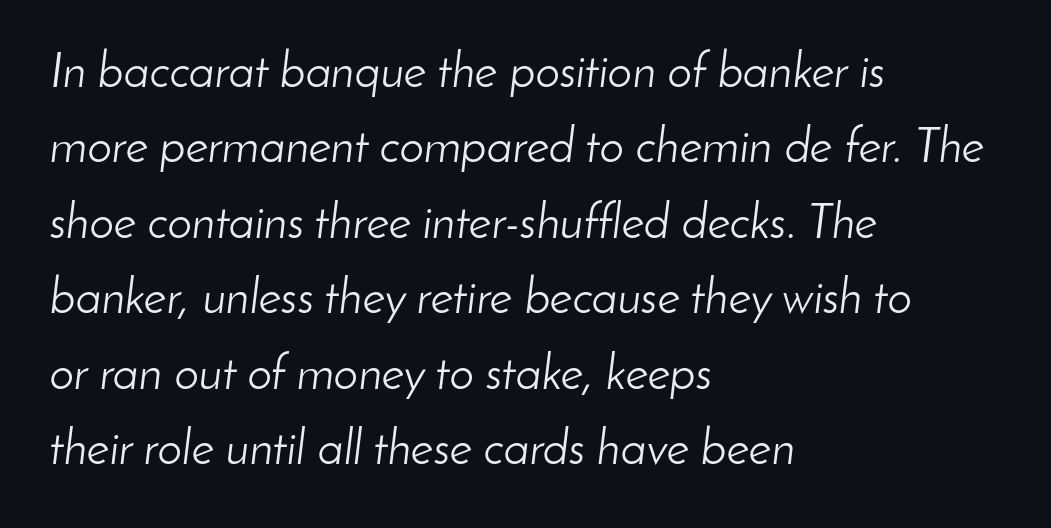
The image shows 49 px light type, italic (leaning right); set left-aligned, normal line spacing (1.54x), normal letter spacing, not underlined; low stroke contrast and a small x-height.
